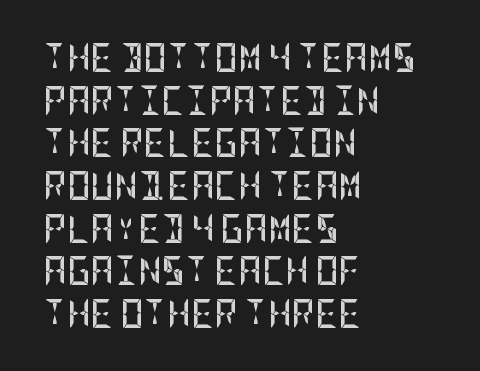
The image shows 29 px semibold, condensed sans-serif type, upright; set left-aligned, normal line spacing (1.47x), normal letter spacing, not underlined; low stroke contrast and a large x-height.
